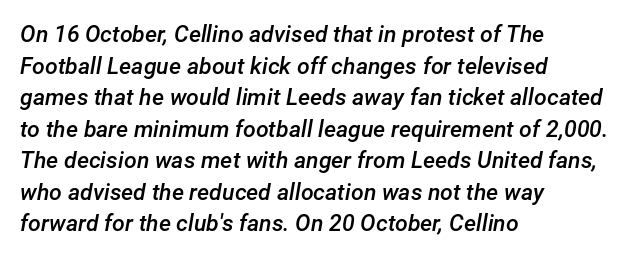
Q: Is the text bold? A: Semi-bold.
Q: Is the text italic (slanted)? A: Yes, it leans right by about 12 degrees.
Q: Is the text underlined? A: No.
Q: How is the paragraph aligned? A: Left-aligned.
Q: Is the spacing between letters normal or unusually wide? A: Normal.
Q: Is the spacing between lines tight, normal or loose? A: Normal.
